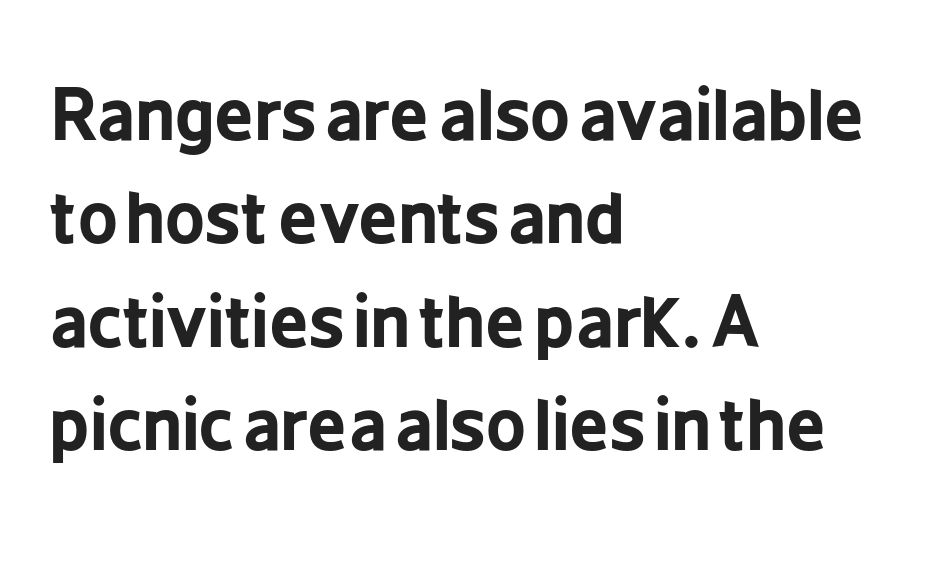
The image shows 69 px bold, condensed sans-serif type, upright; set left-aligned, normal line spacing (1.5x), normal letter spacing, not underlined; low stroke contrast and a medium x-height.
